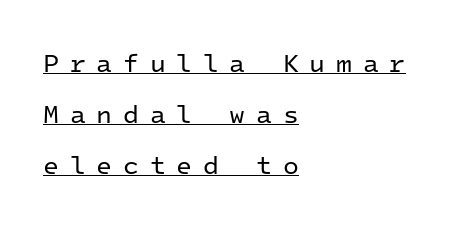
The image shows 26 px text type, upright; set left-aligned, loose line spacing (1.96x), unusually wide letter spacing (+0.41 em), underlined.
